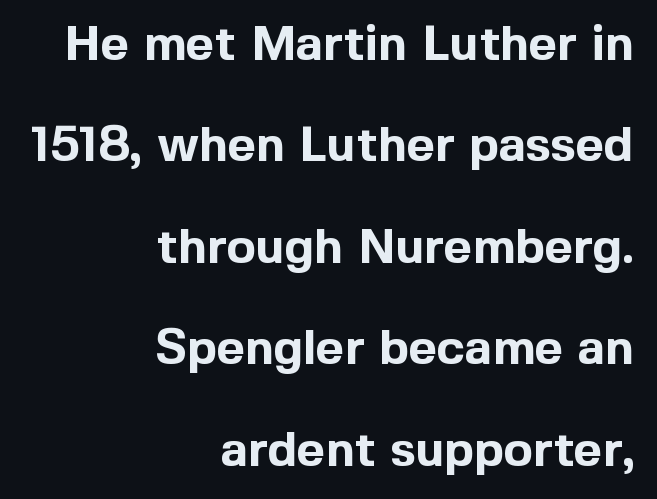
{"serif": "no", "italic": "no", "bold": "yes", "weight": "bold", "width": "normal", "x_height": "medium", "monospaced": "no", "underline": "no", "align": "right", "line_spacing": "loose", "line_spacing_ratio": 2.07, "letter_spacing": "normal", "letter_spacing_em": 0.0, "glyph_px": 49}
